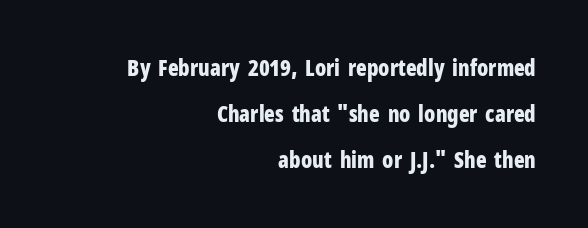
{"italic": "no", "bold": "yes", "underline": "no", "align": "right", "line_spacing": "loose", "line_spacing_ratio": 2.1, "letter_spacing": "normal", "letter_spacing_em": 0.0, "glyph_px": 22}
